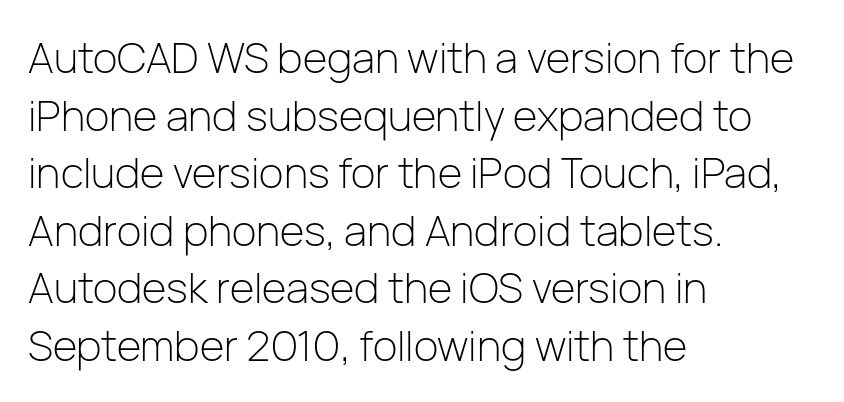
{"serif": "no", "italic": "no", "bold": "no", "weight": "light", "width": "normal", "stroke_contrast": "low", "x_height": "medium", "monospaced": "no", "underline": "no", "align": "left", "line_spacing": "normal", "line_spacing_ratio": 1.37, "letter_spacing": "normal", "letter_spacing_em": 0.0, "glyph_px": 42}
